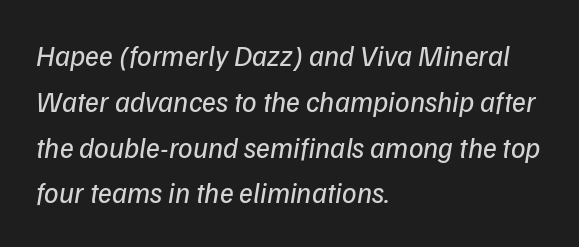
Line beginnings align vertically; line endings do not. Slant detected: the letters are inclined. Honestly, there is no underline to notice here at all. The face used here is proportionally spaced, like ordinary book or web type. Heaviness? Minimal to ordinary, like unemphasized prose.
